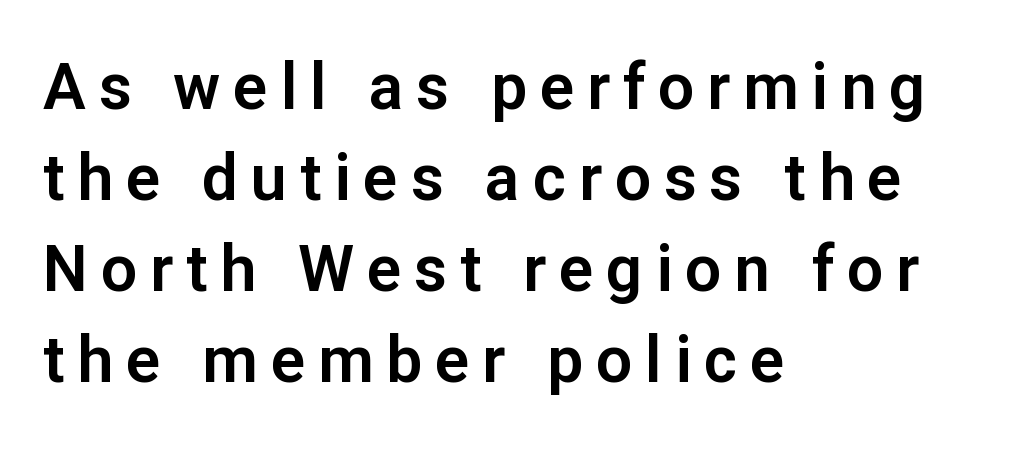
The image shows 64 px sans-serif type, upright; set left-aligned, normal line spacing (1.42x), unusually wide letter spacing (+0.2 em), not underlined; low stroke contrast and a medium x-height.
